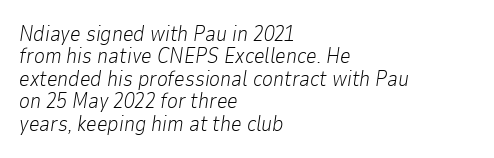
Q: Is the text bold? A: No.
Q: Is the text italic (slanted)? A: Yes, it leans right by about 9 degrees.
Q: Is the text underlined? A: No.
Q: How is the paragraph aligned? A: Left-aligned.
Q: Is the spacing between letters normal or unusually wide? A: Normal.
Q: Is the spacing between lines tight, normal or loose? A: Tight.
